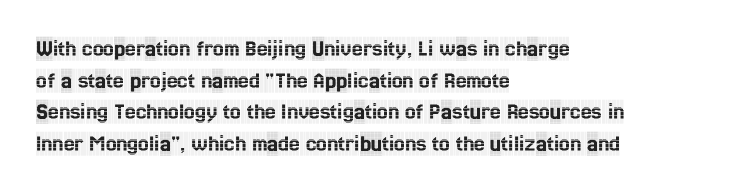
The letterforms sit shoulder to shoulder at normal distance. In terms of leading, this rendering sits right in the middle. The rendering anchors every line to the left-hand side. Style check: upright.
